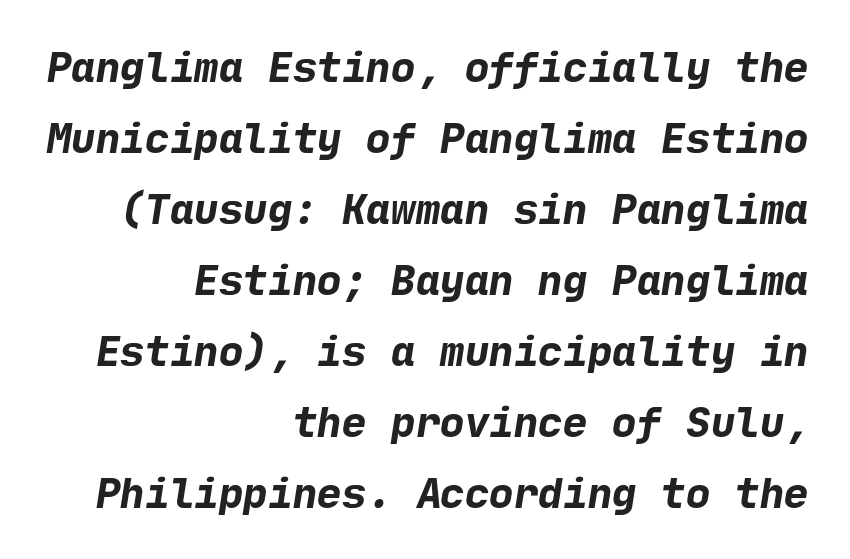
The image shows 41 px bold sans-serif type; set right-aligned, line spacing 1.73x, normal letter spacing, not underlined; low stroke contrast and a medium x-height.
